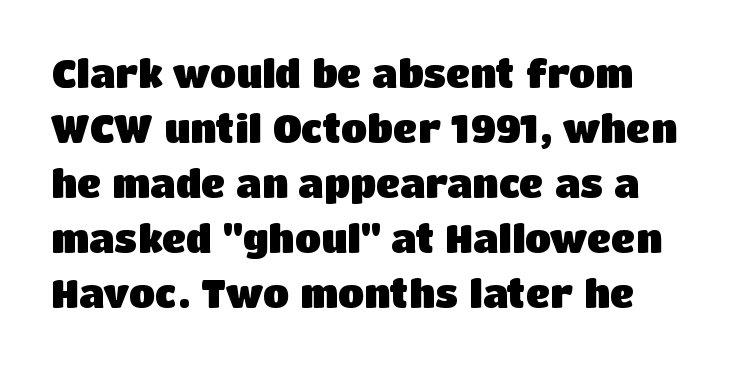
The image shows 38 px heavy sans-serif type, upright; set normal line spacing (1.45x), normal letter spacing, not underlined; low stroke contrast and a large x-height.
